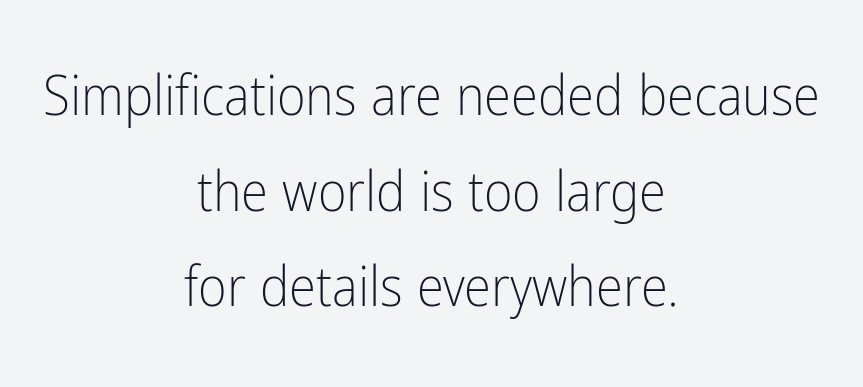
Words float on clear page, feet unadorned. A typesetter would call this proportional, since set widths differ per character. No heavy texture on the line: the type isn't bold. A student would call this center alignment; a typographer would say set centered.
